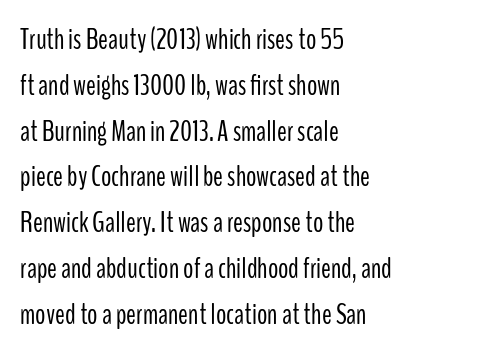
{"serif": "no", "italic": "no", "bold": "no", "weight": "light", "width": "condensed", "stroke_contrast": "low", "x_height": "medium", "monospaced": "no", "underline": "no", "align": "left", "line_spacing": "normal", "line_spacing_ratio": 1.58, "letter_spacing": "normal", "letter_spacing_em": 0.0, "glyph_px": 29}
